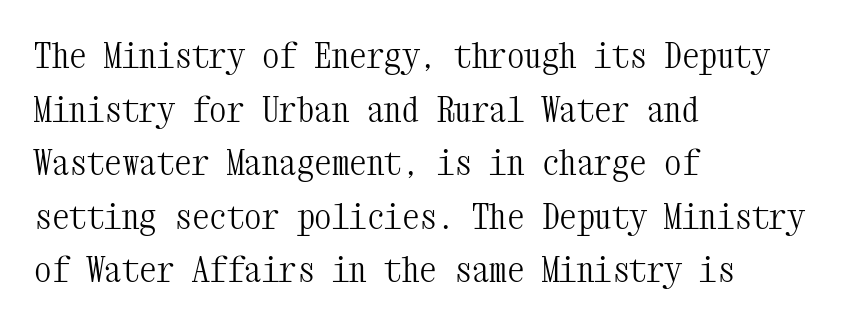
Italic? Not at all — the glyphs are vertical. The setting favours the left margin, as ordinary paragraphs usually do. This is not heavy type; no bold has been used. Nobody drew a line under any word here. Is this a fixed-width face? Yes — each glyph sits in an identical cell.
